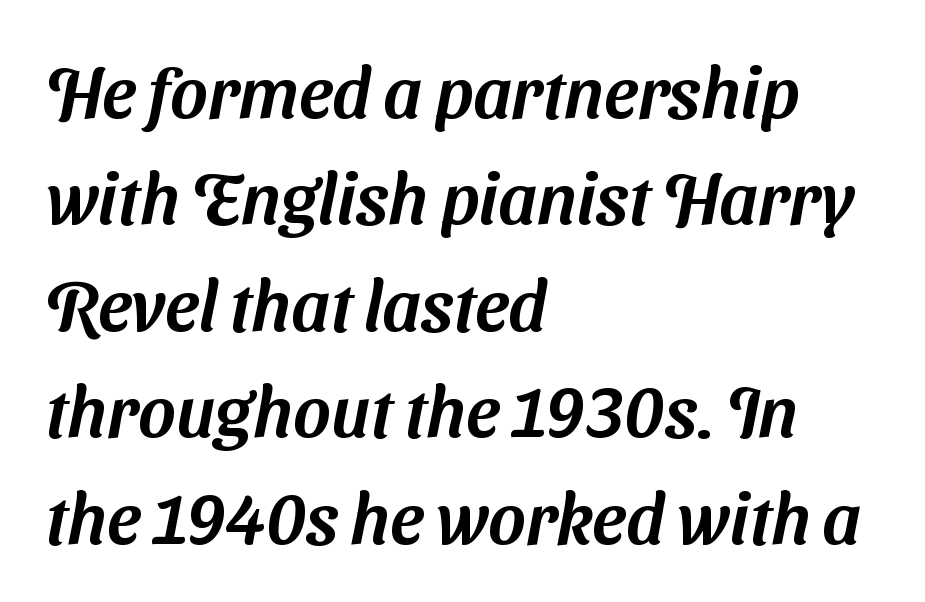
Q: Is the typeface a serif or a sans-serif typeface? A: Sans-serif.
Q: Is the text underlined? A: No.
Q: How is the paragraph aligned? A: Left-aligned.
Q: Is the spacing between letters normal or unusually wide? A: Normal.
Q: Is the spacing between lines tight, normal or loose? A: Normal.
Q: Width (condensed, normal, or wide)? A: Normal.
Q: Stroke contrast? A: Medium.
Q: x-height? A: Medium.
Q: Monospaced? A: No.
